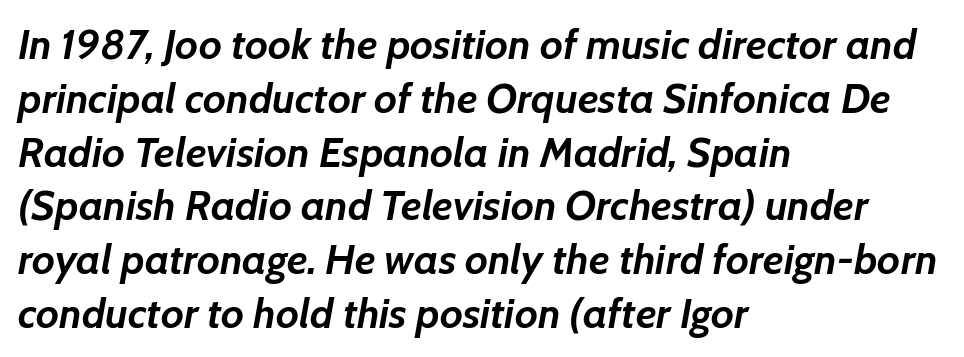
Q: Is the text bold? A: Yes.
Q: Is the text italic (slanted)? A: Yes, it leans right by about 7 degrees.
Q: Is the text underlined? A: No.
Q: How is the paragraph aligned? A: Left-aligned.
Q: Is the spacing between letters normal or unusually wide? A: Normal.
Q: Is the spacing between lines tight, normal or loose? A: Normal.
Q: Width (condensed, normal, or wide)? A: Normal.
Q: Stroke contrast? A: Low.
Q: x-height? A: Medium.
Q: Monospaced? A: No.
